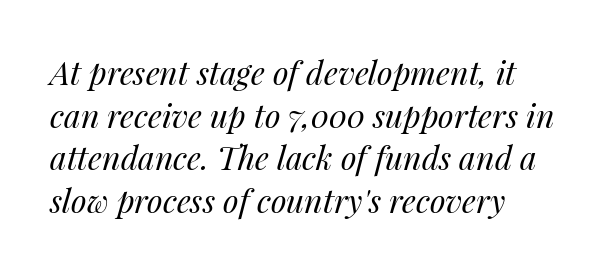
{"italic": "yes", "lean": "right", "slant_degrees": 14, "bold": "no", "weight": "regular", "width": "normal", "stroke_contrast": "medium", "x_height": "medium", "monospaced": "no", "underline": "no", "align": "left", "line_spacing": "normal", "line_spacing_ratio": 1.33, "letter_spacing": "normal", "letter_spacing_em": 0.0, "glyph_px": 32}
